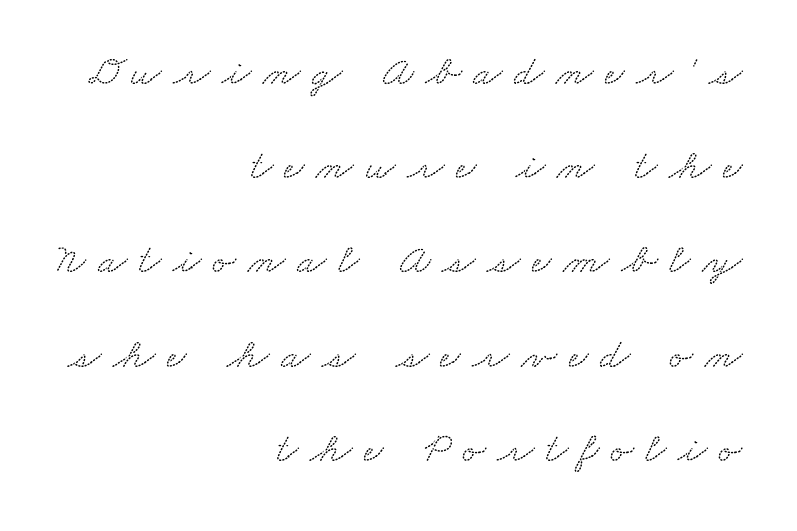
{"serif": "yes", "width": "wide", "stroke_contrast": "low", "x_height": "small", "monospaced": "no", "underline": "no", "align": "right", "line_spacing": "loose", "line_spacing_ratio": 2.19, "letter_spacing": "wide", "letter_spacing_em": 0.27, "glyph_px": 43}
